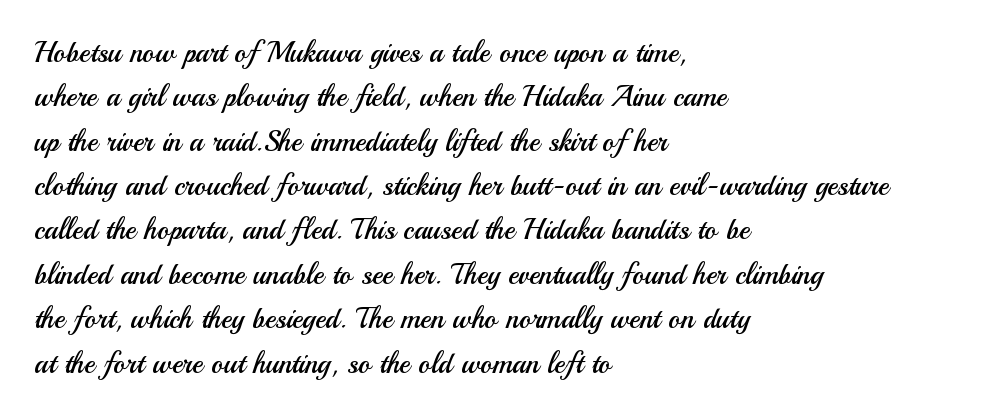
Q: Is the text bold? A: No.
Q: Is the text italic (slanted)? A: Yes.
Q: Is the typeface a serif or a sans-serif typeface? A: Sans-serif.
Q: Is the text underlined? A: No.
Q: How is the paragraph aligned? A: Left-aligned.
Q: Is the spacing between letters normal or unusually wide? A: Normal.
Q: Is the spacing between lines tight, normal or loose? A: Normal.
Q: Width (condensed, normal, or wide)? A: Normal.
Q: Stroke contrast? A: Medium.
Q: x-height? A: Small.
Q: Monospaced? A: No.
